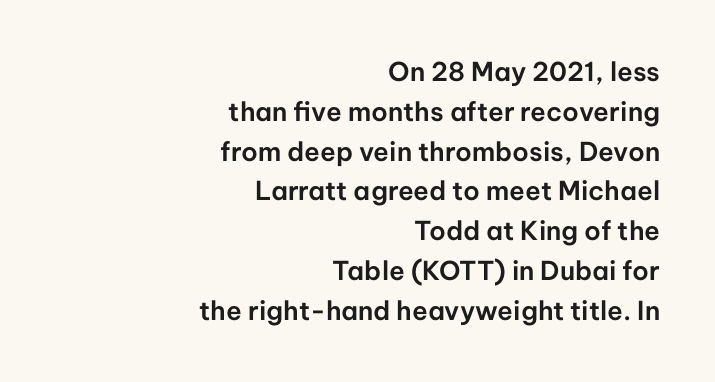
The image shows 26 px text type, upright; set right-aligned, normal line spacing (1.53x), normal letter spacing, not underlined.
